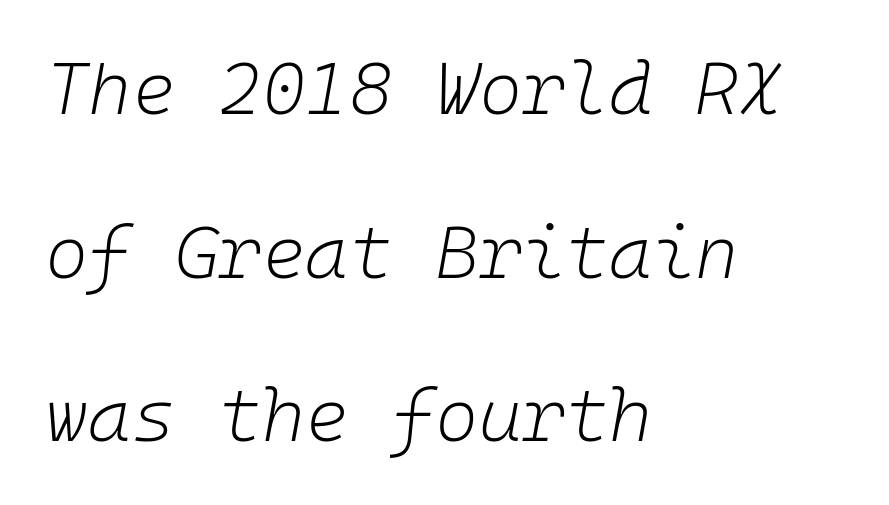
Q: Is the text bold? A: No.
Q: Is the text italic (slanted)? A: Yes, it leans right by about 10 degrees.
Q: Is the text underlined? A: No.
Q: How is the paragraph aligned? A: Left-aligned.
Q: Is the spacing between letters normal or unusually wide? A: Normal.
Q: Is the spacing between lines tight, normal or loose? A: Loose.
Q: Width (condensed, normal, or wide)? A: Normal.
Q: Stroke contrast? A: Low.
Q: x-height? A: Medium.
Q: Monospaced? A: Yes.
